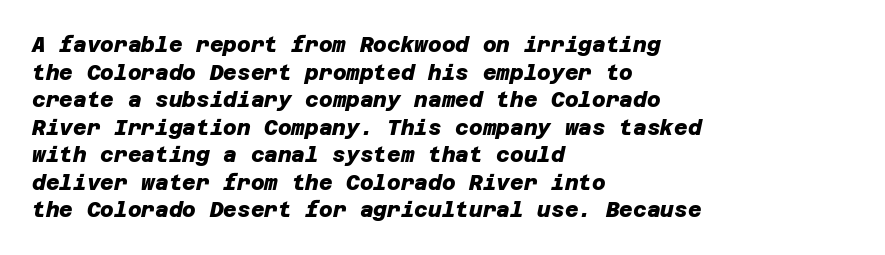
{"bold": "yes", "underline": "no", "align": "left", "line_spacing": "normal", "line_spacing_ratio": 1.31, "letter_spacing": "normal", "letter_spacing_em": 0.0, "glyph_px": 21}
